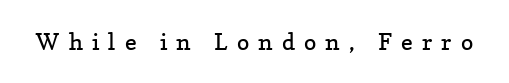
The image shows 23 px text type, upright; set unusually wide letter spacing (+0.4 em), not underlined.
